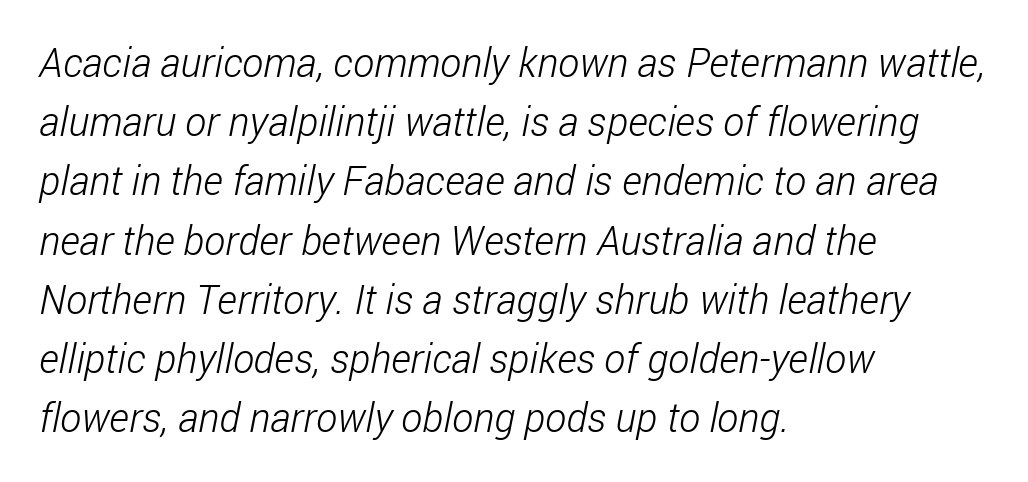
Q: Is the text bold? A: No.
Q: Is the typeface a serif or a sans-serif typeface? A: Sans-serif.
Q: Is the text underlined? A: No.
Q: How is the paragraph aligned? A: Left-aligned.
Q: Is the spacing between letters normal or unusually wide? A: Normal.
Q: Is the spacing between lines tight, normal or loose? A: Normal.
Q: Width (condensed, normal, or wide)? A: Condensed.
Q: Stroke contrast? A: Low.
Q: x-height? A: Medium.
Q: Monospaced? A: No.
